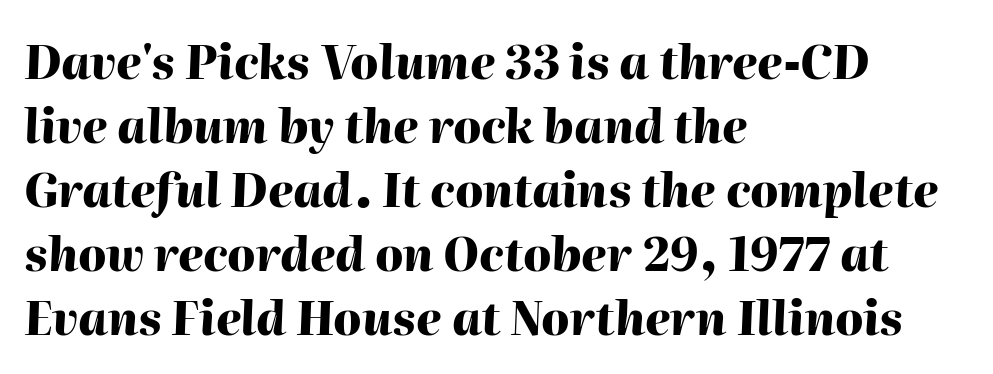
{"italic": "yes", "lean": "right", "slant_degrees": 2, "bold": "yes", "weight": "heavy", "width": "normal", "stroke_contrast": "high", "x_height": "medium", "monospaced": "no", "underline": "no", "align": "left", "line_spacing": "normal", "line_spacing_ratio": 1.39, "letter_spacing": "normal", "letter_spacing_em": 0.0, "glyph_px": 46}
